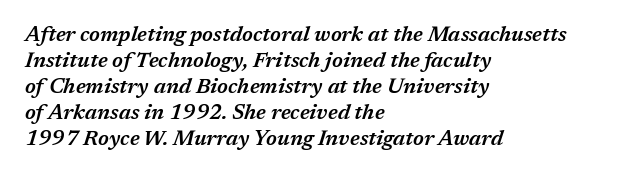
The image shows 21 px text type, italic (leaning right); set left-aligned, line spacing 1.24x, normal letter spacing, not underlined.
